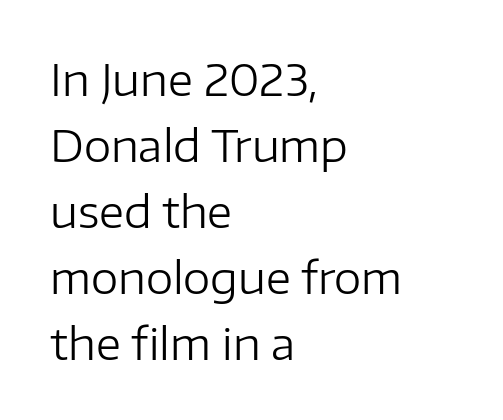
{"serif": "no", "italic": "no", "bold": "no", "weight": "regular", "width": "normal", "stroke_contrast": "low", "x_height": "medium", "monospaced": "no", "underline": "no", "align": "left", "line_spacing": "normal", "line_spacing_ratio": 1.5, "letter_spacing": "normal", "letter_spacing_em": 0.0, "glyph_px": 44}
